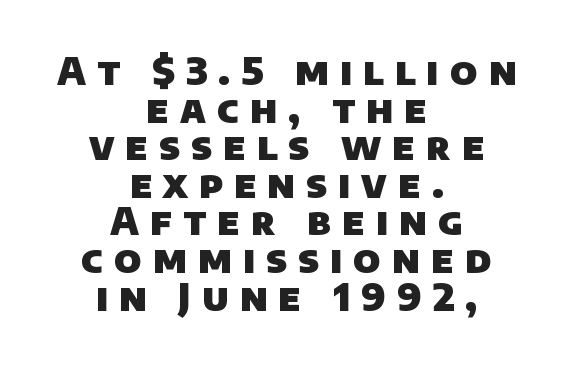
The type is letterspaced generously, with wide tracking. This sample trades vertical openness for compactness between lines. Every letter is thick-stroked: bold, no question. Think of a printed novel: that variable character pitch is what you see here.
